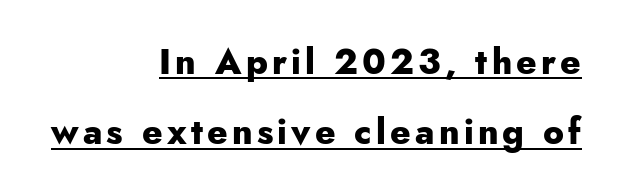
Q: Is the text bold? A: Yes.
Q: Is the text italic (slanted)? A: No, it is upright.
Q: Is the typeface a serif or a sans-serif typeface? A: Sans-serif.
Q: Is the text underlined? A: Yes.
Q: How is the paragraph aligned? A: Right-aligned.
Q: Is the spacing between lines tight, normal or loose? A: Loose.
Q: Width (condensed, normal, or wide)? A: Normal.
Q: Stroke contrast? A: Low.
Q: x-height? A: Small.
Q: Monospaced? A: No.
